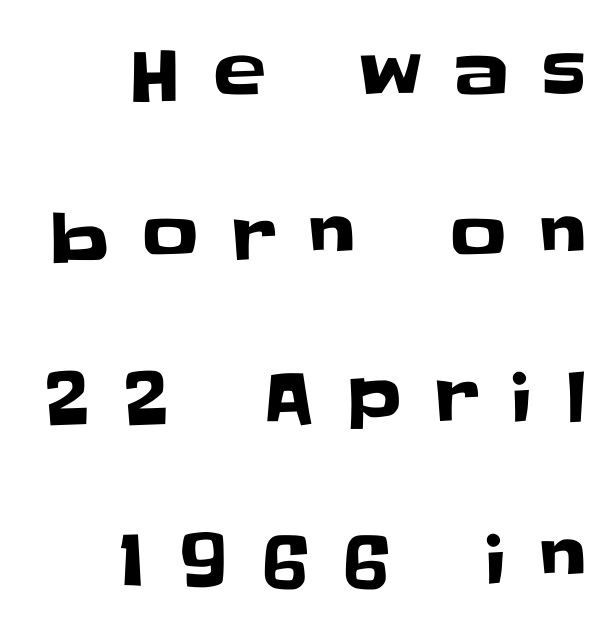
A sans-serif font was chosen for this passage. The tracking reads as deliberately expanded to a designer's eye. A typesetter would call this proportional, since set widths differ per character. The lines are spread far apart with generous leading. Only glyphs here, with clear space below each row.
